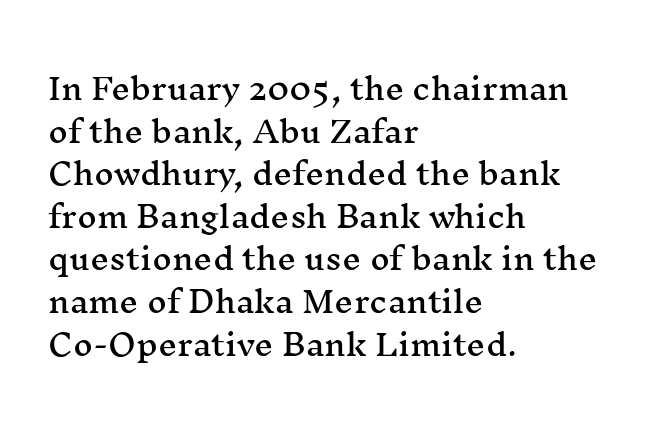
Q: Is the text italic (slanted)? A: No, it is upright.
Q: Is the typeface a serif or a sans-serif typeface? A: Serif.
Q: Is the text underlined? A: No.
Q: How is the paragraph aligned? A: Left-aligned.
Q: Is the spacing between letters normal or unusually wide? A: Normal.
Q: Is the spacing between lines tight, normal or loose? A: Normal.
Q: Width (condensed, normal, or wide)? A: Wide.
Q: Stroke contrast? A: Medium.
Q: x-height? A: Medium.
Q: Monospaced? A: No.
